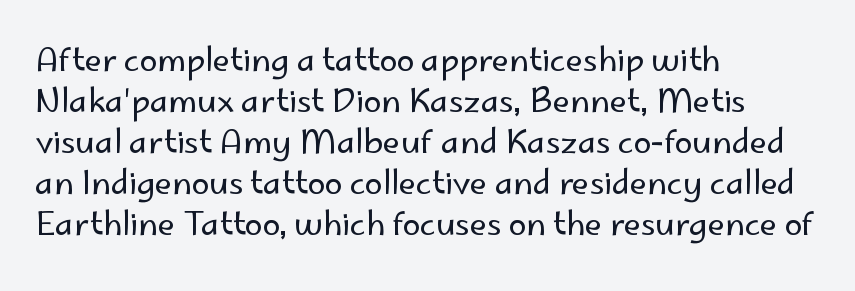
{"serif": "no", "italic": "no", "bold": "no", "weight": "regular", "width": "normal", "stroke_contrast": "low", "x_height": "small", "monospaced": "no", "underline": "no", "align": "left", "line_spacing": "normal", "line_spacing_ratio": 1.28, "letter_spacing": "normal", "letter_spacing_em": 0.0, "glyph_px": 32}
